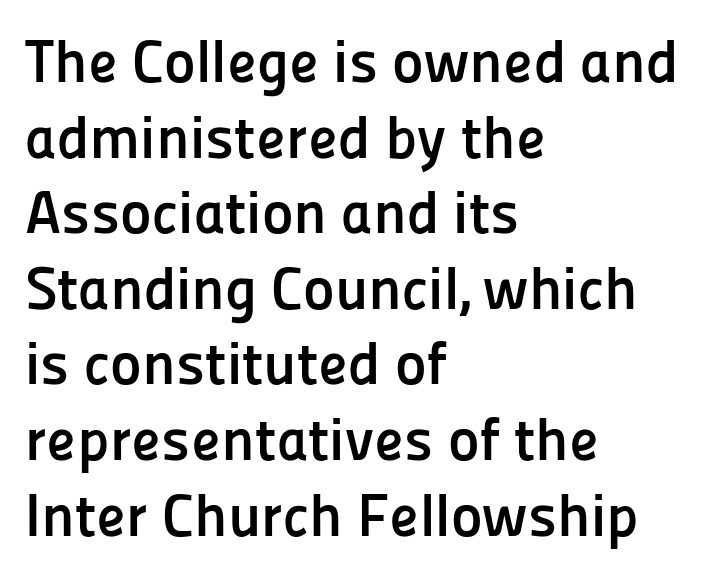
Q: Is the text bold? A: Yes.
Q: Is the text italic (slanted)? A: No, it is upright.
Q: Is the typeface a serif or a sans-serif typeface? A: Sans-serif.
Q: Is the text underlined? A: No.
Q: How is the paragraph aligned? A: Left-aligned.
Q: Is the spacing between letters normal or unusually wide? A: Normal.
Q: Is the spacing between lines tight, normal or loose? A: Normal.
Q: Width (condensed, normal, or wide)? A: Normal.
Q: Stroke contrast? A: Low.
Q: x-height? A: Medium.
Q: Monospaced? A: No.
